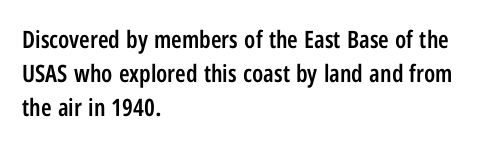
The image shows 24 px text type, upright; set left-aligned, normal line spacing (1.42x), normal letter spacing, not underlined.
